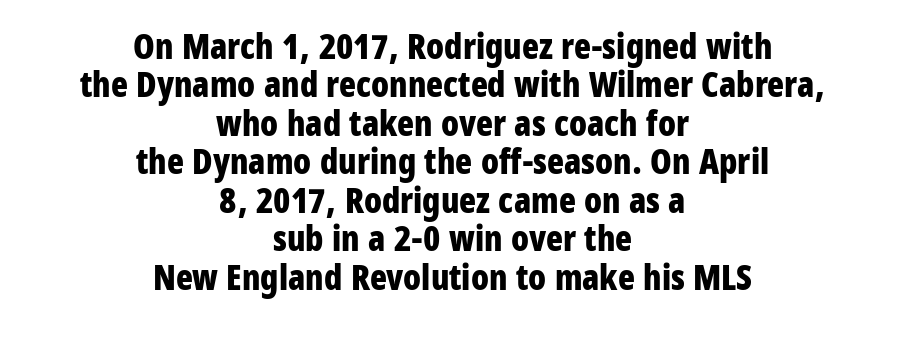
The image shows 35 px bold, condensed sans-serif type, upright; set centered, tight line spacing (1.1x), normal letter spacing, not underlined; low stroke contrast and a medium x-height.
